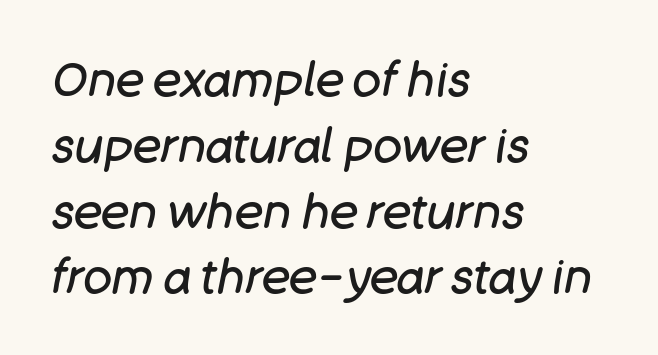
No word sits above an underline. Normally led — the rows are evenly, conventionally spaced. The specimen reads as italic at a glance. Weight: not bold — regular or lighter. Spacing verdict: proportional, widths tailored to each character. Glyph-to-glyph distance matches everyday printed text.
